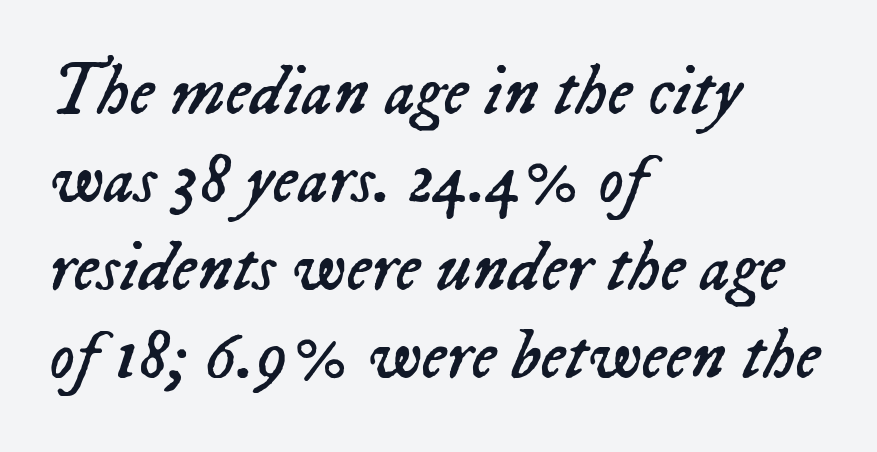
{"italic": "yes", "lean": "right", "slant_degrees": 23, "bold": "no", "weight": "regular", "width": "normal", "stroke_contrast": "low", "x_height": "medium", "monospaced": "no", "underline": "no", "align": "left", "line_spacing_ratio": 1.24, "letter_spacing": "normal", "letter_spacing_em": 0.0, "glyph_px": 71}
